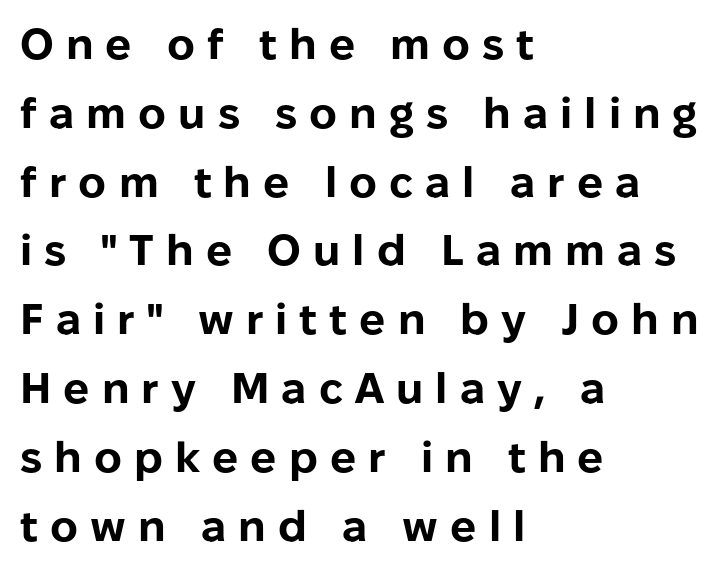
The image shows 43 px bold sans-serif type, upright; set left-aligned, normal line spacing (1.6x), unusually wide letter spacing (+0.28 em), not underlined; low stroke contrast and a medium x-height.
